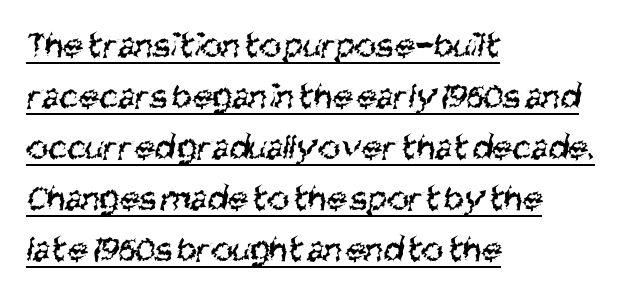
The image shows 37 px regular-weight, condensed sans-serif type; set left-aligned, normal line spacing (1.38x), normal letter spacing, underlined; medium stroke contrast and a large x-height.
